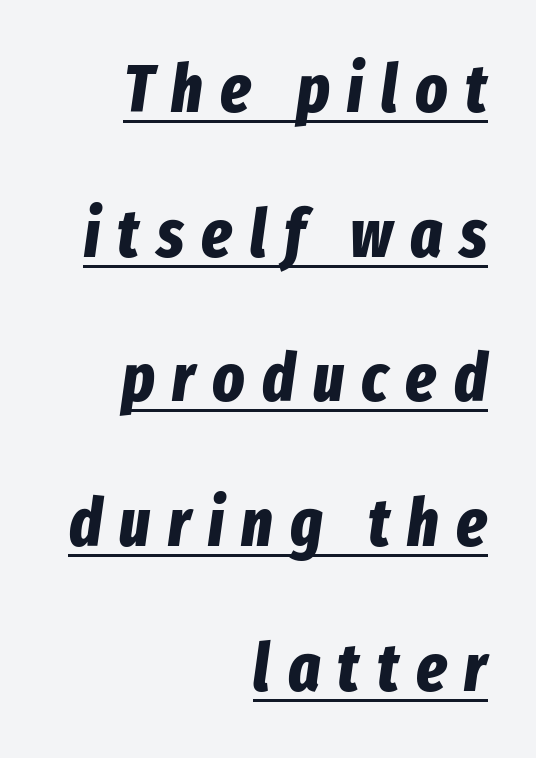
The typesetting leans heavy: a genuine bold. In terms of letterspacing, this is a distinctly airy, spread setting. The letters advance in unequal steps, a hallmark of proportional type. This sample is right-justified, so line beginnings fall wherever the words allow. The letters are slanted; this is an italic face. This sample carries an underscore along the baseline area.
